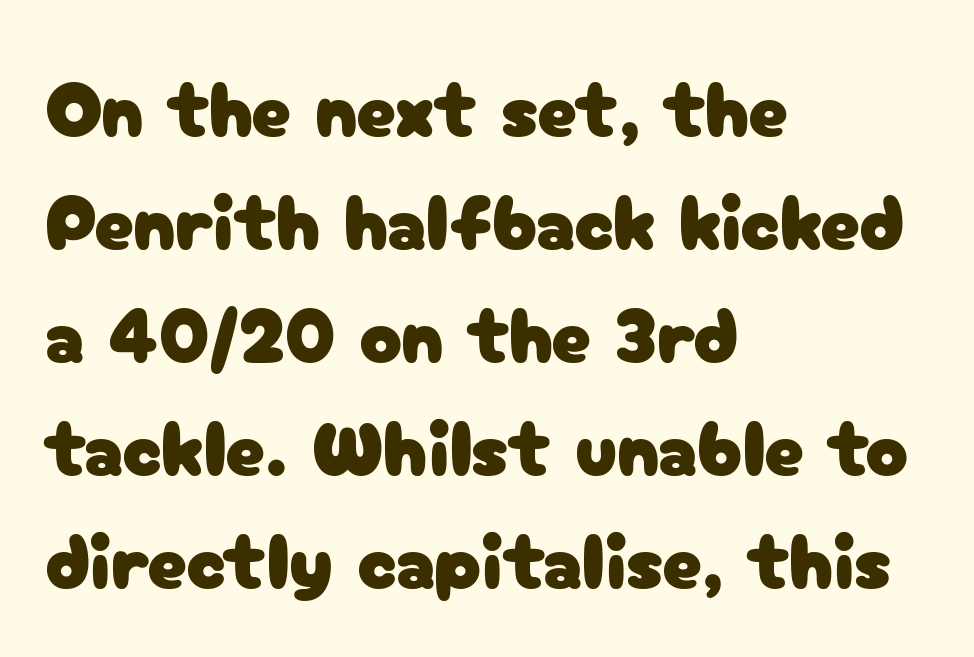
Q: Is the text italic (slanted)? A: No, it is upright.
Q: Is the typeface a serif or a sans-serif typeface? A: Sans-serif.
Q: Is the text underlined? A: No.
Q: How is the paragraph aligned? A: Left-aligned.
Q: Is the spacing between letters normal or unusually wide? A: Normal.
Q: Is the spacing between lines tight, normal or loose? A: Normal.
Q: Width (condensed, normal, or wide)? A: Normal.
Q: Stroke contrast? A: Low.
Q: x-height? A: Medium.
Q: Monospaced? A: No.
